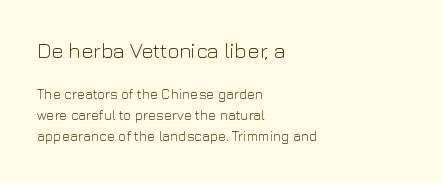
Only glyphs here, with clear space below each row. Is the letter spacing exaggerated? No — it looks like the ordinary default. The passage shown is not bold in any degree. The designer gave the opening block more size than the closing block. Visually the block forms a straight wall on the left and a jagged coastline on the right. The specimen reads as upright at a glance.
